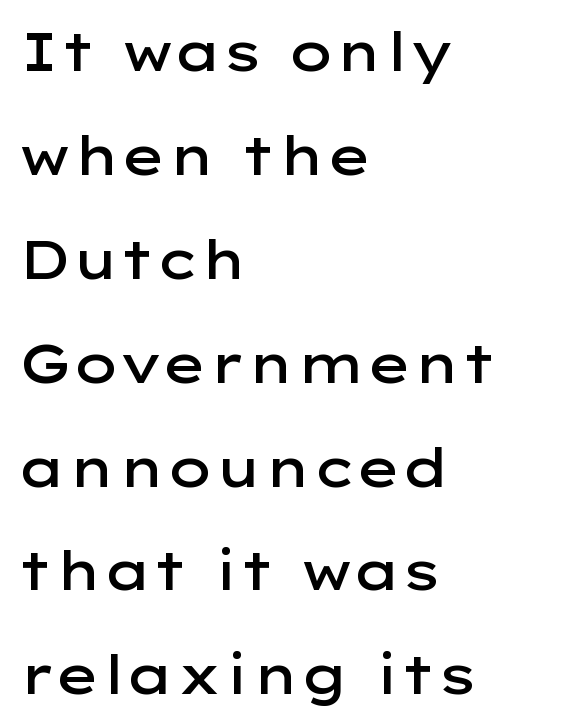
{"serif": "no", "italic": "no", "bold": "semi", "weight": "semibold", "width": "wide", "stroke_contrast": "low", "x_height": "medium", "monospaced": "no", "underline": "no", "align": "left", "line_spacing": "loose", "line_spacing_ratio": 1.96, "letter_spacing": "normal", "letter_spacing_em": 0.0, "glyph_px": 53}
